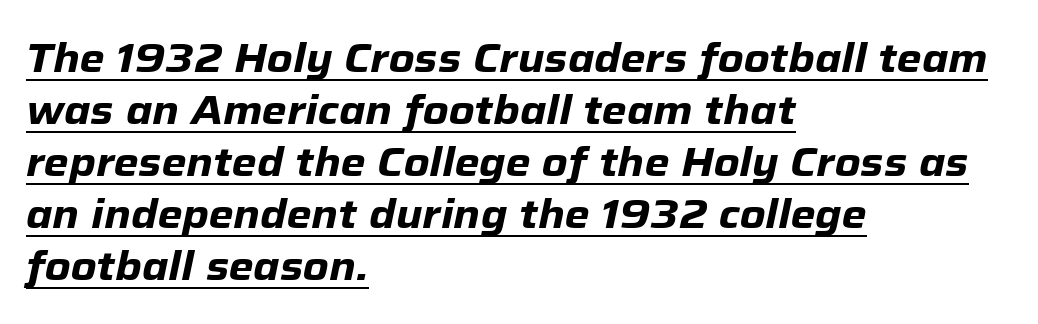
Short note: letters normally spaced. Here the designer chose a conventional face with non-uniform glyph widths. This sample keeps an unexceptional amount of space between lines. Line starts are locked; line ends wander.
